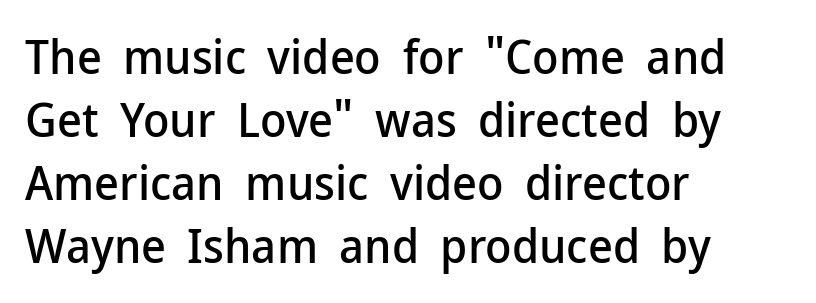
Q: Is the text italic (slanted)? A: No, it is upright.
Q: Is the typeface a serif or a sans-serif typeface? A: Sans-serif.
Q: Is the text underlined? A: No.
Q: How is the paragraph aligned? A: Left-aligned.
Q: Is the spacing between letters normal or unusually wide? A: Normal.
Q: Is the spacing between lines tight, normal or loose? A: Normal.
Q: Width (condensed, normal, or wide)? A: Normal.
Q: Stroke contrast? A: Low.
Q: x-height? A: Medium.
Q: Monospaced? A: No.
